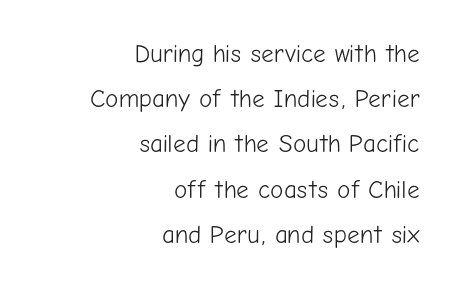
The image shows 25 px text type, upright; set right-aligned, line spacing 1.81x, normal letter spacing, not underlined.
